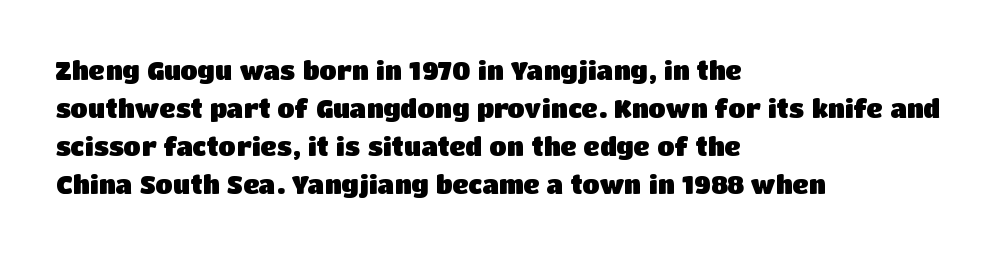
Q: Is the text bold? A: Yes.
Q: Is the text italic (slanted)? A: No, it is upright.
Q: Is the text underlined? A: No.
Q: How is the paragraph aligned? A: Left-aligned.
Q: Is the spacing between letters normal or unusually wide? A: Normal.
Q: Is the spacing between lines tight, normal or loose? A: Normal.
